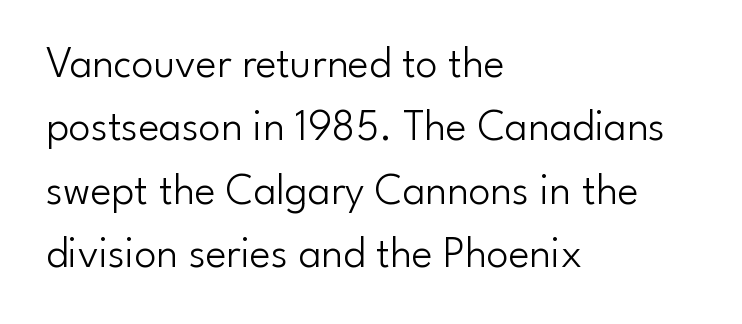
Clear beneath every line of the passage. Casual observation: everything's shoved over to the left. Here the glyphs are tracked normally, forming tight word shapes. A normal amount of white space separates one row of letters from the next. The font is comparable to plain body text, perhaps lighter.
